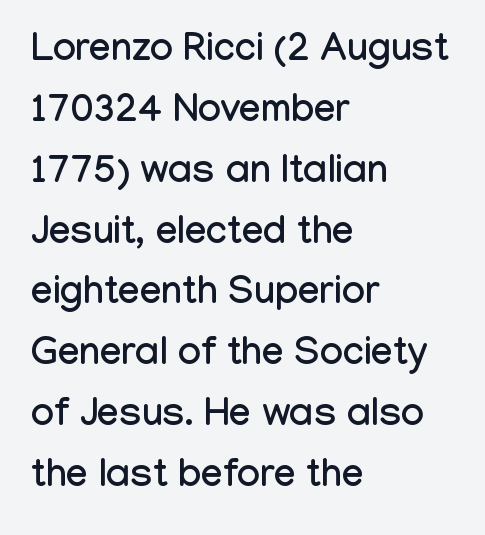
No word sits above an underline. Baseline-to-baseline distance is the conventional proportion of letter height. What kind of face is this? One without serifs — a sans. The typography opts for an upright posture over an oblique one.
